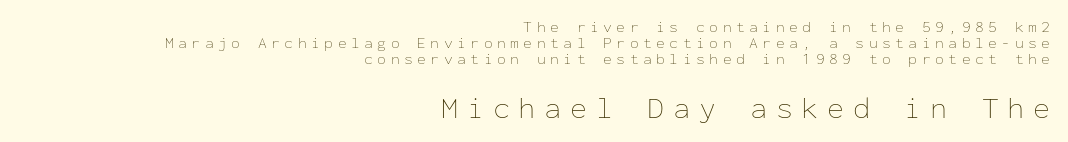
{"italic": "no", "bold": "no", "weight": "thin", "width": "normal", "stroke_contrast": "low", "x_height": "medium", "monospaced": "yes", "underline": "no", "align": "right", "line_spacing": "tight", "line_spacing_ratio": 1.0, "letter_spacing": "wide", "letter_spacing_em": 0.28, "larger_block": "second", "size_ratio": 1.94, "glyph_px": 31}
